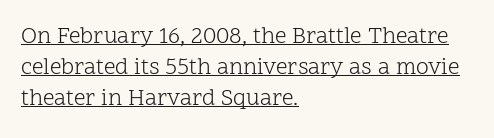
Horizontally, the lines are justified to the leading edge only. A typesetter would mark this as roman, not italic. Students, note that the glyphs here touch the page at normal intervals. This sample keeps an unexceptional amount of space between lines. Weight: regular or lighter.
